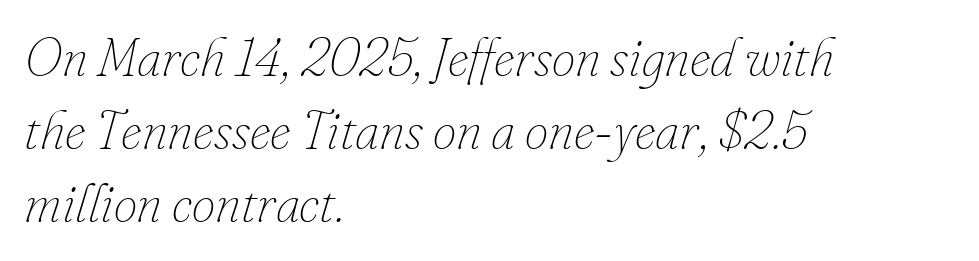
The image shows 53 px thin type, italic (leaning right); set left-aligned, normal line spacing (1.38x), normal letter spacing, not underlined; low stroke contrast and a small x-height.
